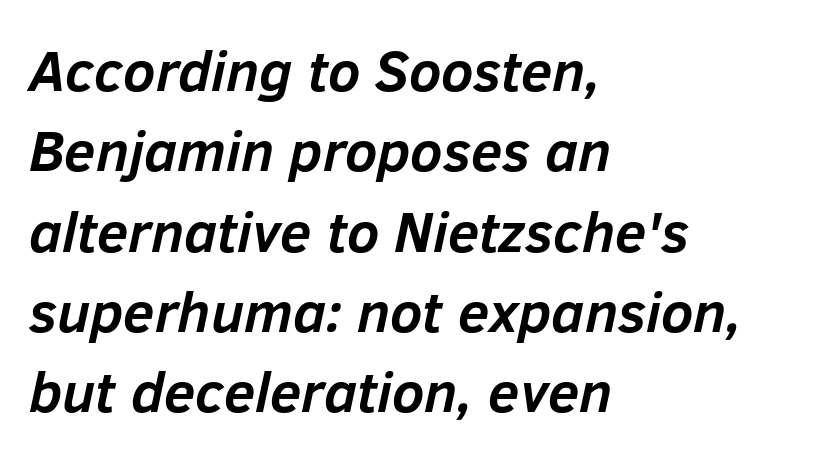
The gaps between neighbouring characters are ordinary and unremarkable. Think of a printed novel: that variable character pitch is what you see here. Notice how thick the strokes are: this is what a full bold looks like. Decoration check: the copy has no underline.
